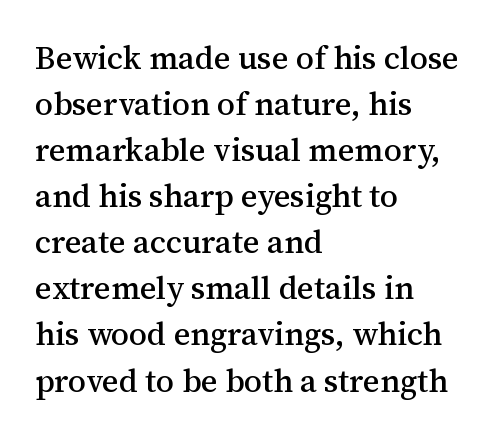
A typesetter would mark this as roman, not italic. The baseline area is clear. The rendering uses natural spacing where letterforms have individual widths. The designer left line spacing at the default. A typesetter would label this face a serif.
